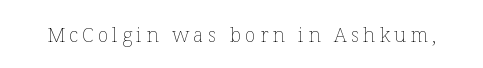
Tall strokes in this sample are plumb rather than angled. Loose tracking; the words dissolve into strings of separated letters. Stroke mass is kept to a normal reading level or below. Glance below the letters and you will spot only blank space.
